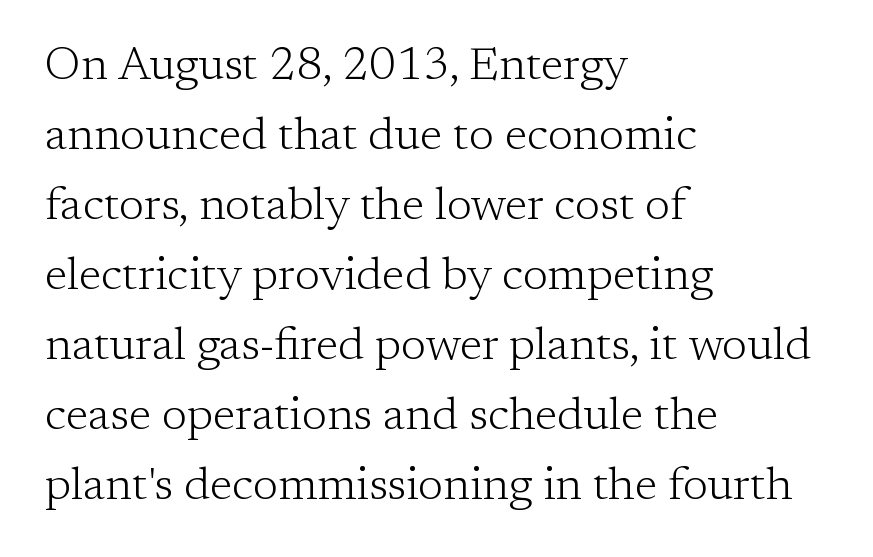
The ragged edge is on the right, which tells us the setting is flush left. Baseline-to-baseline distance is the conventional proportion of letter height. This sample has the flowing, uneven cadence of proportional lettering. The letters look calm and open, with moderate or lighter stems. Has an underline been added? It has not.
